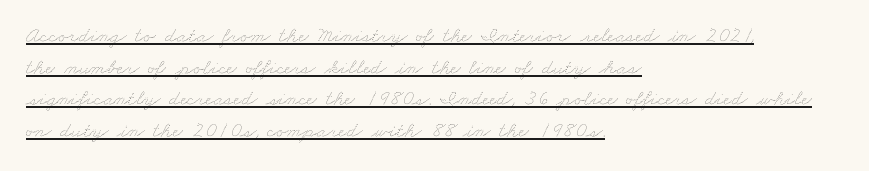
Line beginnings align vertically; line endings do not. A rule runs beneath these lines of type. Line spacing here is normal. This is not heavy type; no bold has been used. Does extra space separate the letters? No, they use regular spacing.
